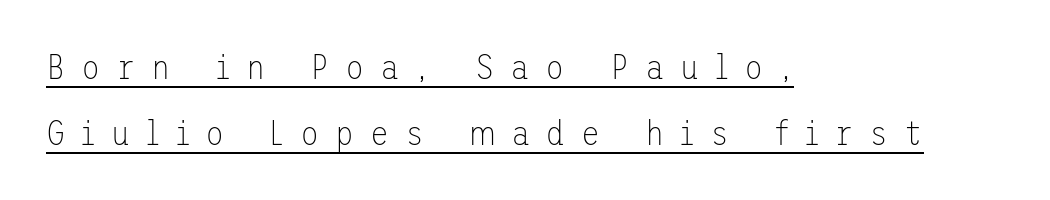
{"serif": "no", "italic": "no", "bold": "no", "weight": "thin", "width": "normal", "stroke_contrast": "low", "x_height": "medium", "underline": "yes", "align": "left", "line_spacing": "loose", "line_spacing_ratio": 1.9, "letter_spacing": "wide", "letter_spacing_em": 0.45, "glyph_px": 35}
